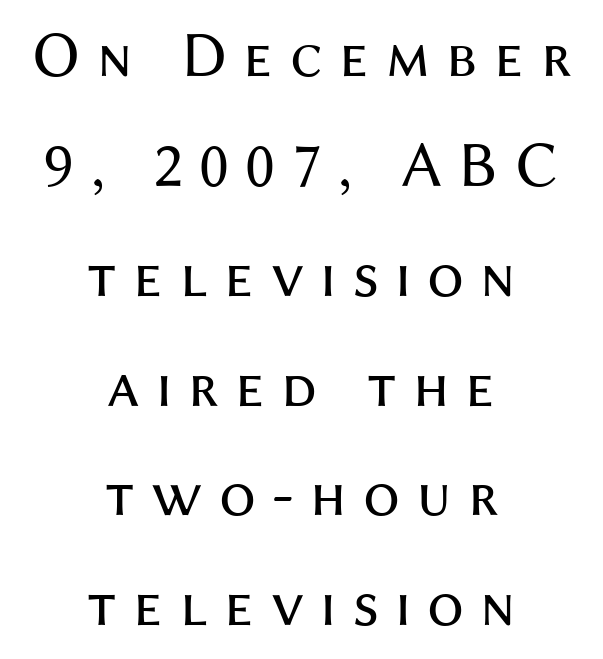
{"serif": "no", "italic": "no", "bold": "no", "weight": "regular", "width": "normal", "stroke_contrast": "medium", "x_height": "medium", "monospaced": "no", "underline": "no", "align": "center", "line_spacing": "normal", "line_spacing_ratio": 1.69, "letter_spacing": "wide", "letter_spacing_em": 0.25, "glyph_px": 65}
